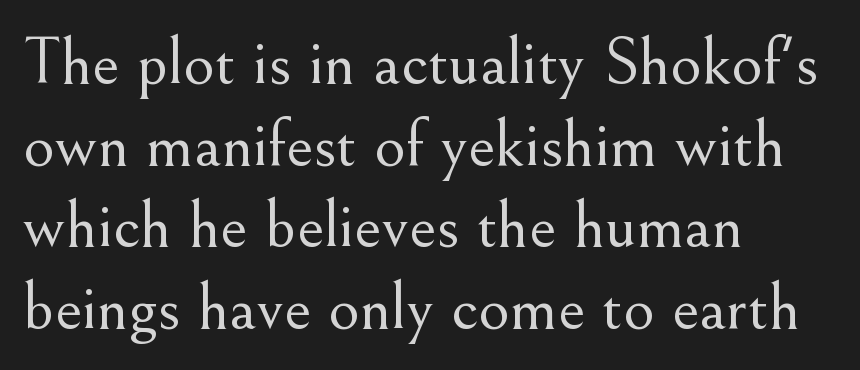
Q: Is the text bold? A: No.
Q: Is the text italic (slanted)? A: No, it is upright.
Q: Is the typeface a serif or a sans-serif typeface? A: Serif.
Q: Is the text underlined? A: No.
Q: How is the paragraph aligned? A: Left-aligned.
Q: Is the spacing between letters normal or unusually wide? A: Normal.
Q: Width (condensed, normal, or wide)? A: Normal.
Q: Stroke contrast? A: Medium.
Q: x-height? A: Small.
Q: Monospaced? A: No.
